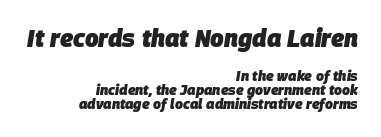
{"italic": "yes", "lean": "right", "slant_degrees": 9, "bold": "yes", "underline": "no", "align": "right", "line_spacing": "tight", "line_spacing_ratio": 1.02, "letter_spacing": "normal", "letter_spacing_em": 0.0, "larger_block": "first", "size_ratio": 1.71, "glyph_px": 24}
